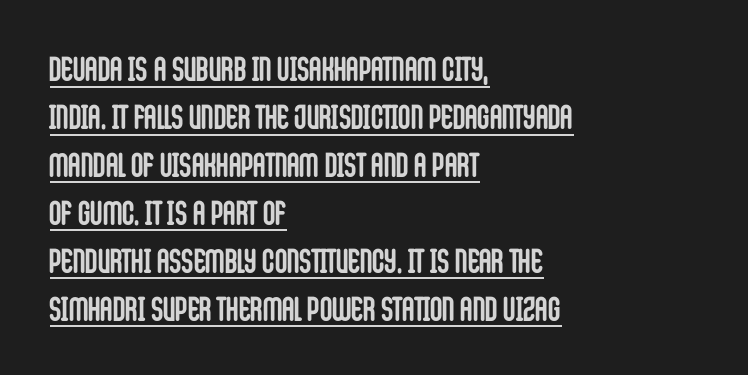
{"serif": "no", "italic": "no", "bold": "yes", "weight": "semibold", "width": "condensed", "stroke_contrast": "low", "x_height": "large", "monospaced": "no", "underline": "yes", "align": "left", "line_spacing": "normal", "line_spacing_ratio": 1.41, "letter_spacing": "normal", "letter_spacing_em": 0.0, "glyph_px": 34}
